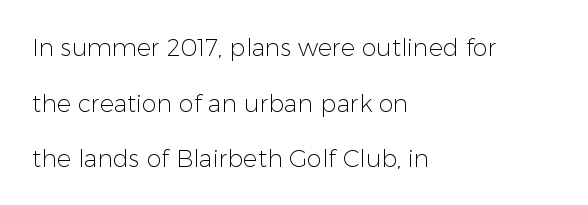
The image shows 24 px text type, upright; set left-aligned, loose line spacing (2.32x), normal letter spacing, not underlined.
